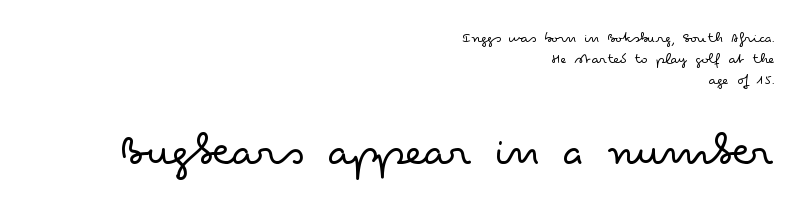
Is there much room between lines? A standard amount, neither cramped nor airy. The compositor pushed each line to the right boundary. You get the small type first, then a jump to larger type. Glance below the letters and you will spot only blank space.
